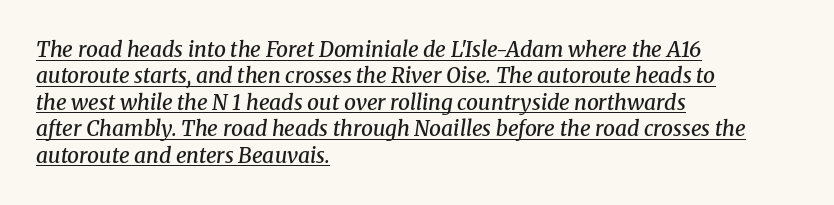
Q: Is the text bold? A: Semi-bold.
Q: Is the text italic (slanted)? A: Yes, it leans right by about 8 degrees.
Q: Is the text underlined? A: Yes.
Q: How is the paragraph aligned? A: Left-aligned.
Q: Is the spacing between letters normal or unusually wide? A: Normal.
Q: Is the spacing between lines tight, normal or loose? A: Normal.
